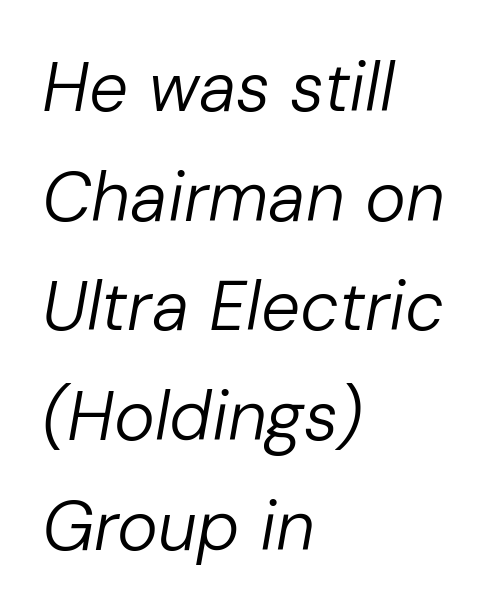
Q: Is the text bold? A: No.
Q: Is the text italic (slanted)? A: Yes, it leans right by about 10 degrees.
Q: Is the text underlined? A: No.
Q: How is the paragraph aligned? A: Left-aligned.
Q: Is the spacing between letters normal or unusually wide? A: Normal.
Q: Is the spacing between lines tight, normal or loose? A: Normal.
Q: Width (condensed, normal, or wide)? A: Normal.
Q: Stroke contrast? A: Low.
Q: x-height? A: Medium.
Q: Monospaced? A: No.
